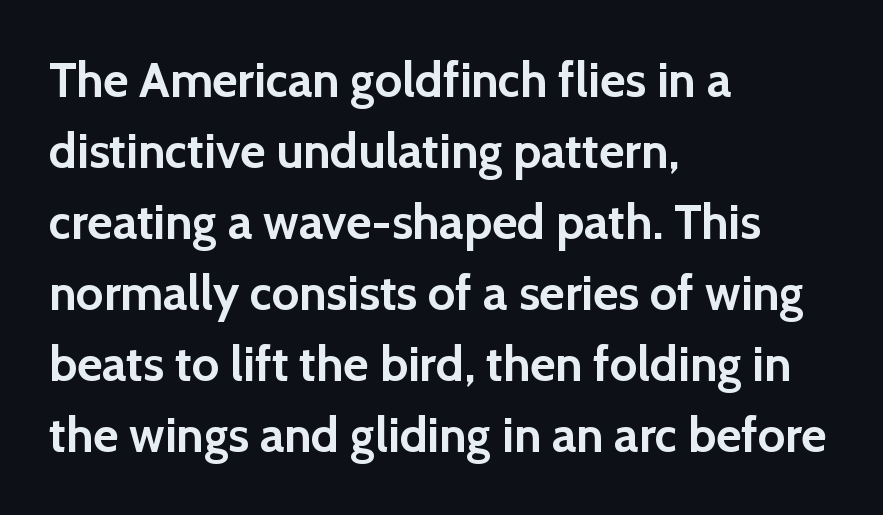
The image shows 49 px semibold sans-serif type, upright; set left-aligned, normal line spacing (1.45x), normal letter spacing, not underlined; a medium x-height.
